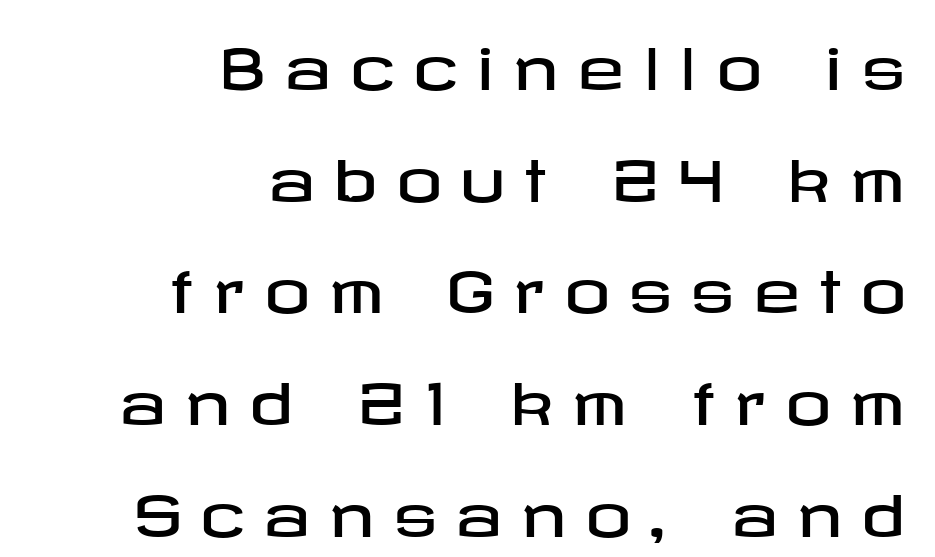
Q: Is the text italic (slanted)? A: No, it is upright.
Q: Is the typeface a serif or a sans-serif typeface? A: Sans-serif.
Q: Is the text underlined? A: No.
Q: How is the paragraph aligned? A: Right-aligned.
Q: Is the spacing between letters normal or unusually wide? A: Unusually wide.
Q: Is the spacing between lines tight, normal or loose? A: Loose.
Q: Width (condensed, normal, or wide)? A: Wide.
Q: Stroke contrast? A: Low.
Q: x-height? A: Medium.
